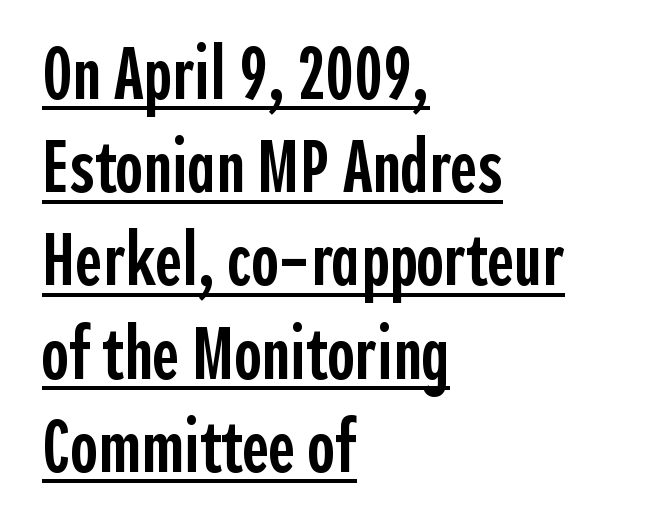
{"serif": "no", "italic": "no", "bold": "semi", "weight": "semibold", "width": "condensed", "x_height": "medium", "monospaced": "no", "underline": "yes", "align": "left", "line_spacing": "normal", "line_spacing_ratio": 1.26, "letter_spacing": "normal", "letter_spacing_em": 0.0, "glyph_px": 74}
